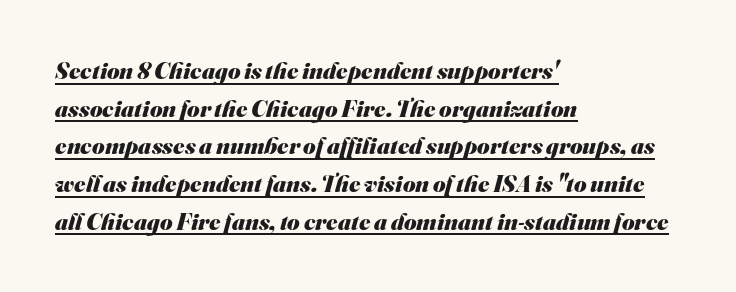
Students, note that the glyphs here touch the page at normal intervals. The lettering is marked with a stroke running underneath it. The sample has been set heavy, in full bold. Where is the straight margin? On the left.
